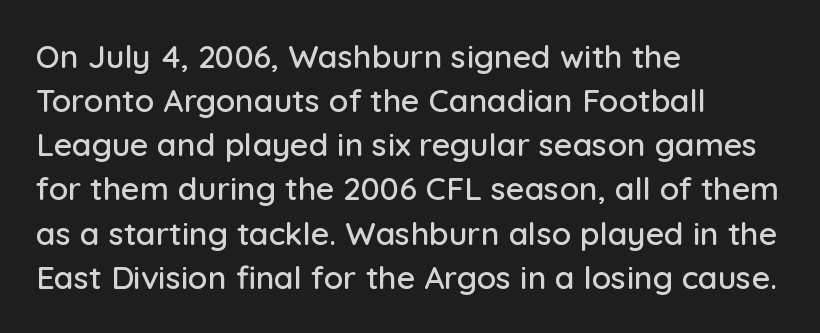
Q: Is the text italic (slanted)? A: No, it is upright.
Q: Is the typeface a serif or a sans-serif typeface? A: Sans-serif.
Q: Is the text underlined? A: No.
Q: How is the paragraph aligned? A: Left-aligned.
Q: Is the spacing between letters normal or unusually wide? A: Normal.
Q: Is the spacing between lines tight, normal or loose? A: Normal.
Q: Width (condensed, normal, or wide)? A: Normal.
Q: Stroke contrast? A: Low.
Q: x-height? A: Medium.
Q: Monospaced? A: No.
